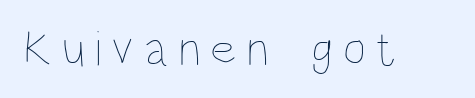
Q: Is the text bold? A: No.
Q: Is the text italic (slanted)? A: No, it is upright.
Q: Is the text underlined? A: No.
Q: Is the spacing between letters normal or unusually wide? A: Unusually wide.
Q: Width (condensed, normal, or wide)? A: Condensed.
Q: Stroke contrast? A: Low.
Q: x-height? A: Large.
Q: Monospaced? A: No.
